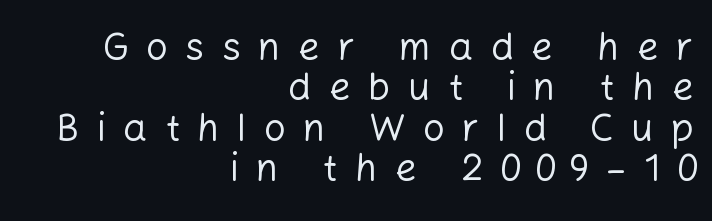
The glyphs are unaccompanied by any horizontal stroke below them. Note the varied advance widths — an 'i' is clearly narrower than an 'm'. Weight: in the light-to-regular range. This sample uses expanded letter spacing, leaving extra air between glyphs. Rows of type sit shoulder to shoulder in the vertical direction.
